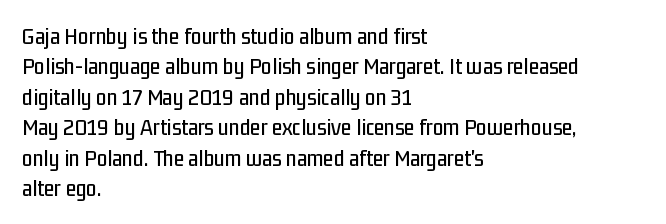
{"italic": "no", "underline": "no", "align": "left", "line_spacing": "normal", "line_spacing_ratio": 1.27, "letter_spacing": "normal", "letter_spacing_em": 0.0, "glyph_px": 24}
